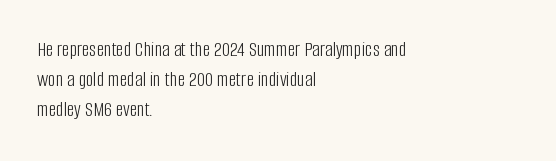
{"italic": "no", "bold": "no", "underline": "no", "align": "left", "line_spacing": "normal", "line_spacing_ratio": 1.43, "letter_spacing": "normal", "letter_spacing_em": 0.0, "glyph_px": 21}
